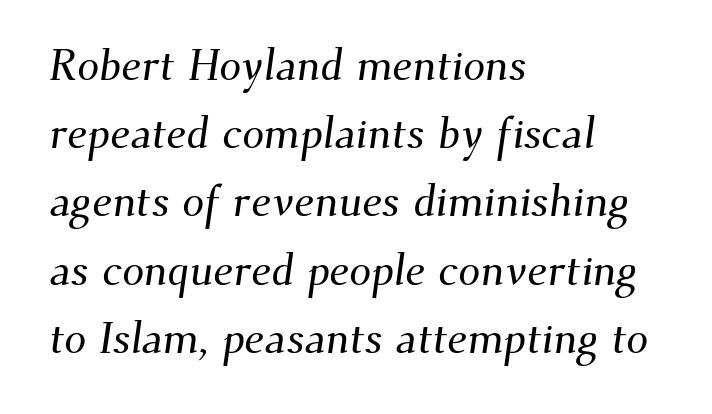
Q: Is the typeface a serif or a sans-serif typeface? A: Serif.
Q: Is the text underlined? A: No.
Q: How is the paragraph aligned? A: Left-aligned.
Q: Is the spacing between letters normal or unusually wide? A: Normal.
Q: Is the spacing between lines tight, normal or loose? A: Normal.
Q: Width (condensed, normal, or wide)? A: Normal.
Q: Stroke contrast? A: Medium.
Q: x-height? A: Small.
Q: Monospaced? A: No.
